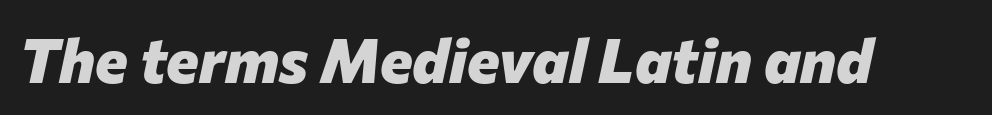
Emphasis by weight is at full strength: bold. These lines are rendered in a variable-pitch font. Italic? Definitely — the glyphs are oblique. Check under the words: just untouched page.
